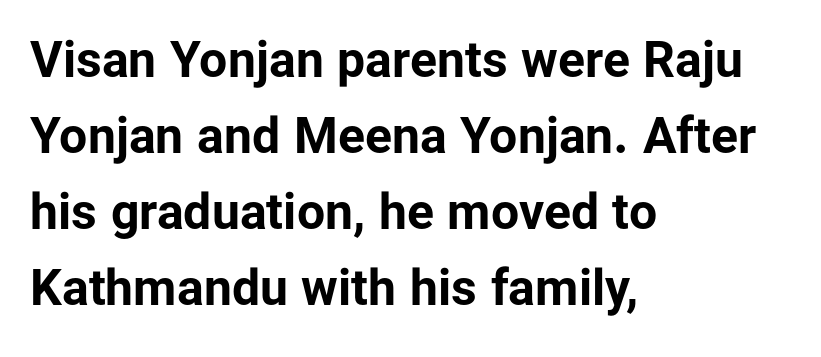
The letterforms sit shoulder to shoulder at normal distance. Underline: absent. The paragraph has a hard left edge and a soft right edge. Rows of type keep a routine distance in the vertical direction. Character widths vary here, with narrow letters taking less room than wide ones.
